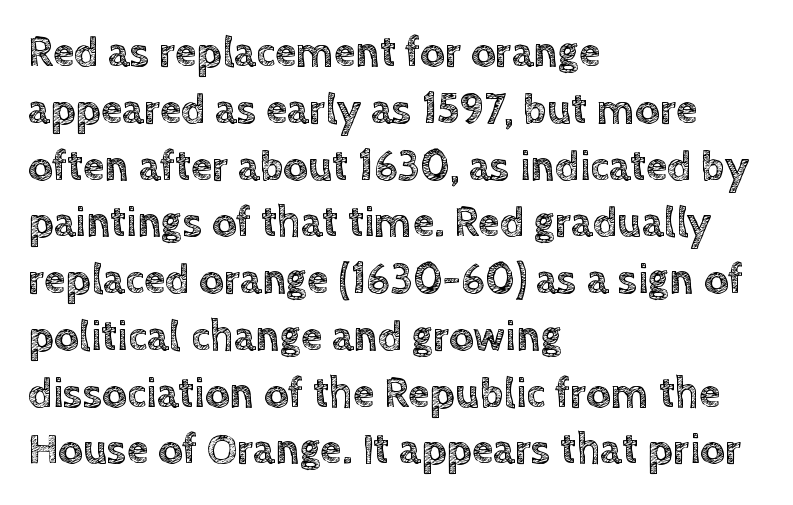
Q: Is the text italic (slanted)? A: No, it is upright.
Q: Is the text underlined? A: No.
Q: How is the paragraph aligned? A: Left-aligned.
Q: Is the spacing between letters normal or unusually wide? A: Normal.
Q: Is the spacing between lines tight, normal or loose? A: Normal.
Q: Width (condensed, normal, or wide)? A: Normal.
Q: x-height? A: Large.
Q: Monospaced? A: No.
